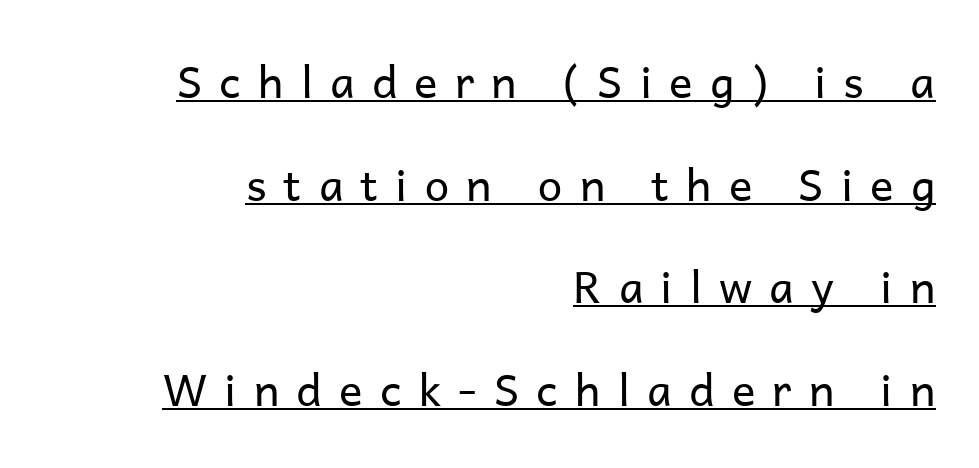
Does a line run under the words? Yes, clearly. A typesetter would mark this as roman, not italic. Heft: none added — not bold. Short and long lines alike share a common ending point at right. Is this a sans? Yes — the strokes have no serifs. Looks like regular typesetting: each glyph gets only the width it needs.
